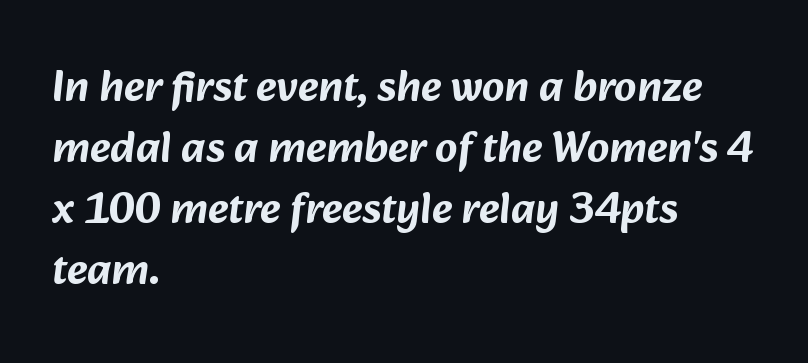
{"serif": "no", "width": "normal", "stroke_contrast": "low", "x_height": "medium", "monospaced": "no", "underline": "no", "align": "left", "line_spacing": "normal", "line_spacing_ratio": 1.39, "letter_spacing": "normal", "letter_spacing_em": 0.0, "glyph_px": 44}
